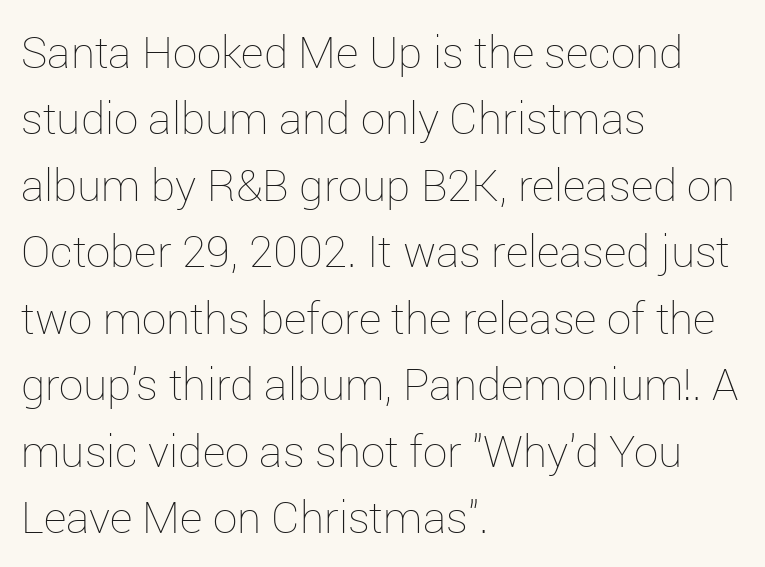
Q: Is the text bold? A: No.
Q: Is the text italic (slanted)? A: No, it is upright.
Q: Is the text underlined? A: No.
Q: How is the paragraph aligned? A: Left-aligned.
Q: Is the spacing between letters normal or unusually wide? A: Normal.
Q: Is the spacing between lines tight, normal or loose? A: Normal.
Q: Width (condensed, normal, or wide)? A: Normal.
Q: Stroke contrast? A: Low.
Q: x-height? A: Medium.
Q: Monospaced? A: No.
